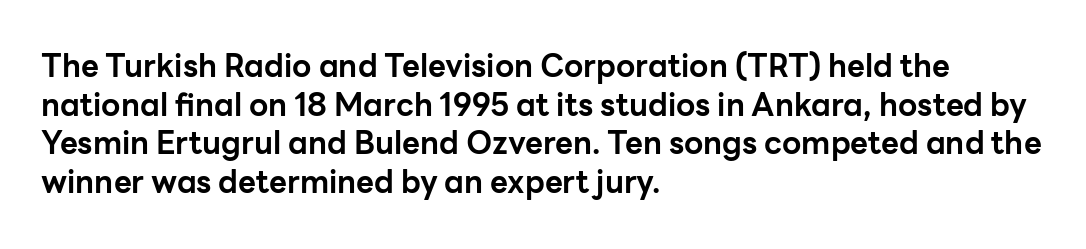
{"serif": "no", "italic": "no", "bold": "yes", "weight": "bold", "width": "normal", "stroke_contrast": "low", "x_height": "medium", "monospaced": "no", "underline": "no", "align": "left", "line_spacing": "normal", "line_spacing_ratio": 1.25, "letter_spacing": "normal", "letter_spacing_em": 0.0, "glyph_px": 31}
